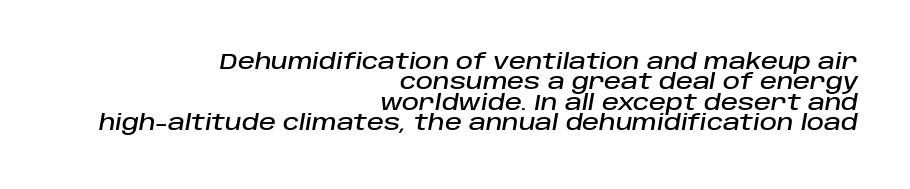
Each line ends at the same right margin while the left side varies. The letters sit at their default tracking, neither squeezed nor spread. Has an underline been added? It has not. When letters slant like this, we call the style italic.
